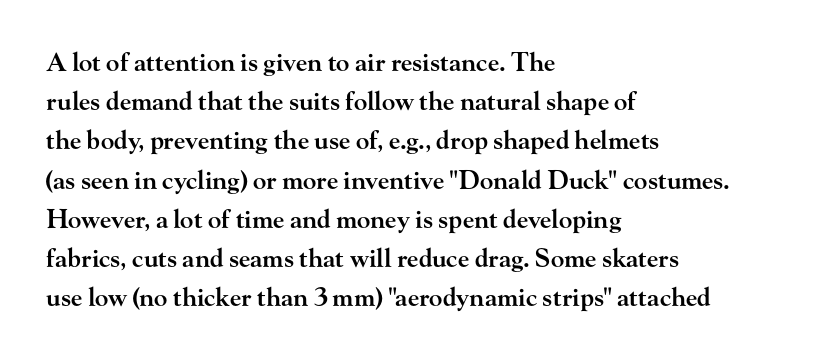
A bare baseline throughout the passage. The sample has been set in demibold, a notch under bold. The paragraph shown leans on its left margin. When letters stand straight like this, we call the style roman or upright. The space between consecutive lines is moderate.
